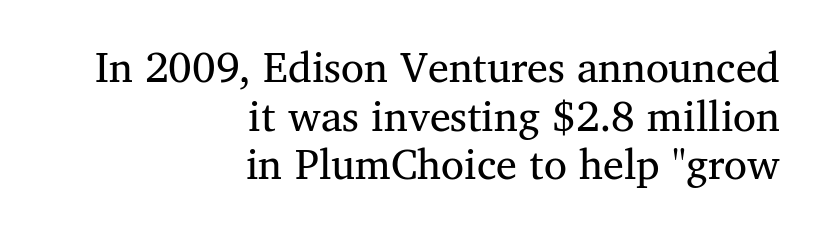
Horizontal alignment here is rightward, an uncommon choice for prose. To sum up the face: it has serifs. The letterforms sit at book weight or below. Nope, not italic — everything's standing straight. The passage shown is typed in a proportional face where columns would drift.
